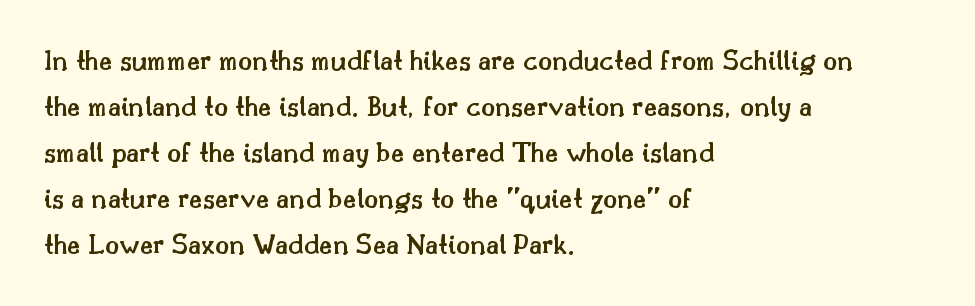
This sample uses an upright cut, with every glyph sitting square on the baseline. Horizontally, the lines are justified to the leading edge only. A semibold gives these letters moderate extra thickness, short of bold. Spacing verdict: proportional, widths tailored to each character.
